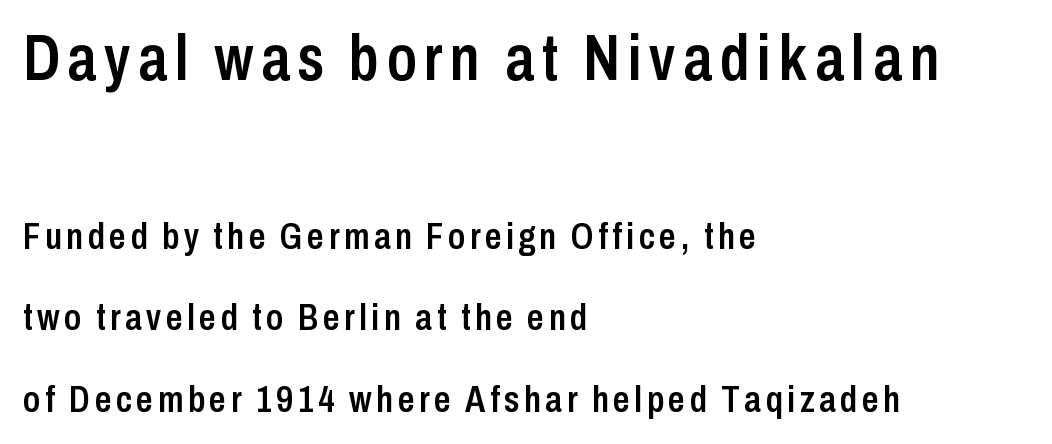
The zone under the glyphs is completely vacant. The letters stand straight up with perfectly vertical stems. This is moderately heavy type, rendered in semibold. These lines stand farther apart than default settings would place them. Regarding serifs, this sample does without them.
